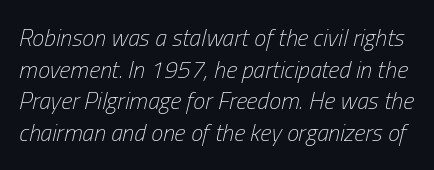
Weight: in the light-to-regular range. The horizontal fit of the characters is conventional and even. Rule under the text: the space is simply empty. A typesetter would mark this as italic. The rendering uses a moderate line-height, typical for paragraphs.
